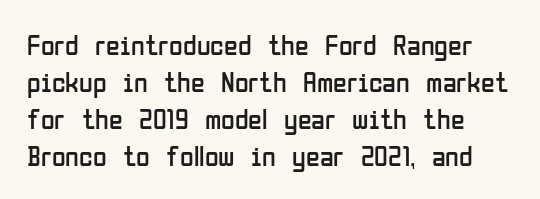
{"serif": "no", "italic": "no", "bold": "no", "weight": "regular", "width": "condensed", "stroke_contrast": "low", "x_height": "medium", "monospaced": "no", "underline": "no", "line_spacing": "normal", "line_spacing_ratio": 1.32, "letter_spacing": "normal", "letter_spacing_em": 0.0, "glyph_px": 28}
